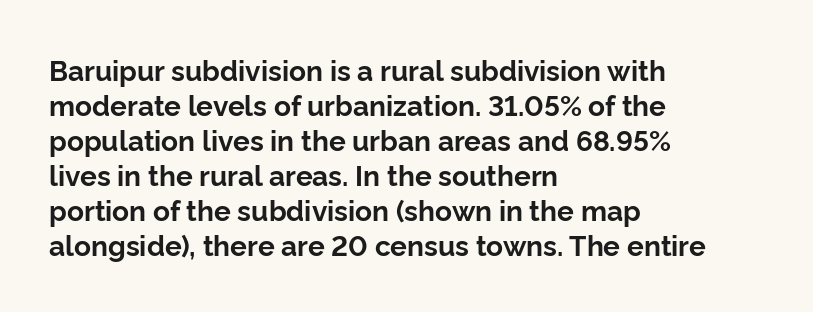
The image shows 28 px bold sans-serif type, upright; set left-aligned, normal line spacing (1.25x), normal letter spacing, not underlined; low stroke contrast and a medium x-height.
